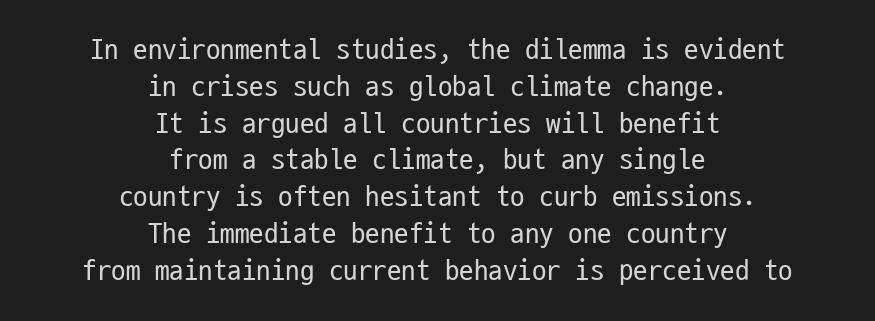
The image shows 29 px regular-weight, condensed sans-serif type, upright, monospaced; set centered, normal line spacing (1.27x), normal letter spacing, not underlined; low stroke contrast and a medium x-height.
